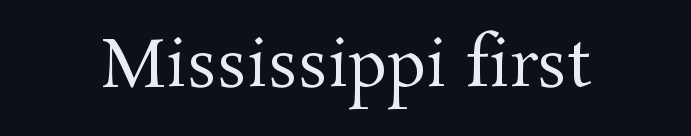
The passage shown has conventional tracking throughout. The typography opts for an upright posture over an oblique one. Serif or sans? Serif — the stroke terminals have little feet. The letters advance in unequal steps, a hallmark of proportional type. No letter is thick-stroked: the sample isn't bold. Any mark beneath the type? The region is blank.
